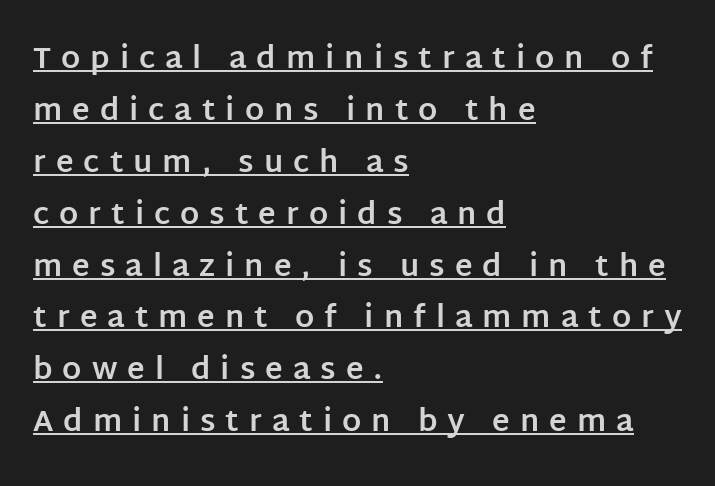
The words here are underlined. The passage shown is typeset with a sans-serif family. Caption: expanded tracking, letters set apart. The lettering stays uniformly vertical, giving the passage a roman look. If you drew a ruler down the left edge, every line would touch it.
